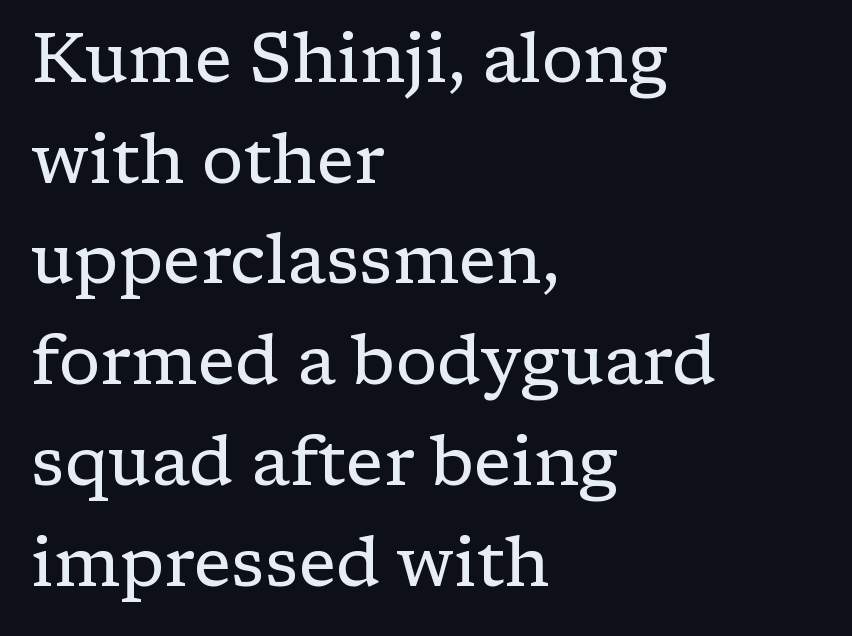
Q: Is the text bold? A: No.
Q: Is the text italic (slanted)? A: No, it is upright.
Q: Is the typeface a serif or a sans-serif typeface? A: Serif.
Q: Is the text underlined? A: No.
Q: How is the paragraph aligned? A: Left-aligned.
Q: Is the spacing between letters normal or unusually wide? A: Normal.
Q: Is the spacing between lines tight, normal or loose? A: Normal.
Q: Width (condensed, normal, or wide)? A: Normal.
Q: Stroke contrast? A: Low.
Q: x-height? A: Medium.
Q: Monospaced? A: No.
